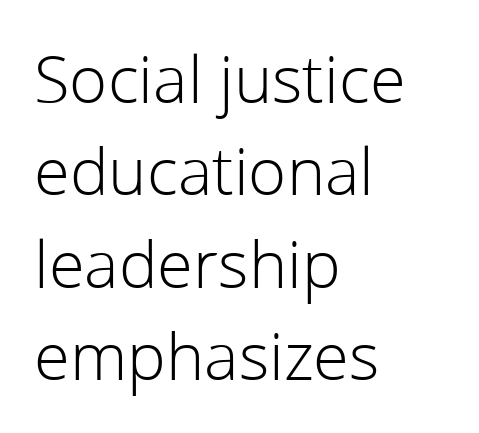
{"serif": "no", "italic": "no", "bold": "no", "weight": "light", "width": "normal", "stroke_contrast": "low", "x_height": "medium", "monospaced": "no", "underline": "no", "align": "left", "line_spacing": "normal", "line_spacing_ratio": 1.42, "letter_spacing": "normal", "letter_spacing_em": 0.0, "glyph_px": 65}
